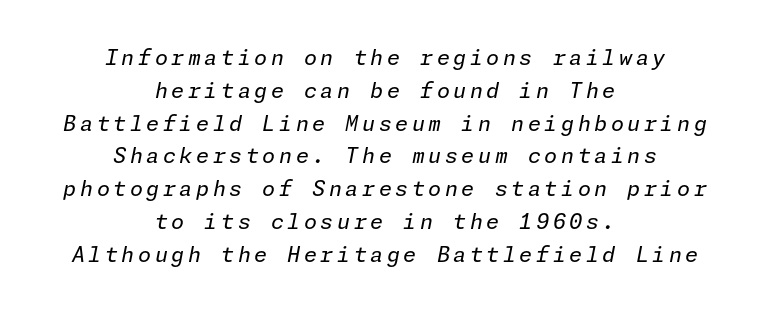
Heft: none added — not bold. The rendering applies a slant to the glyphs. Teacher's note: observe the equal gaps on both sides — that is centered alignment. The space directly below the letters is spotless. Summary of vertical rhythm: regular, with standard interline spacing.
